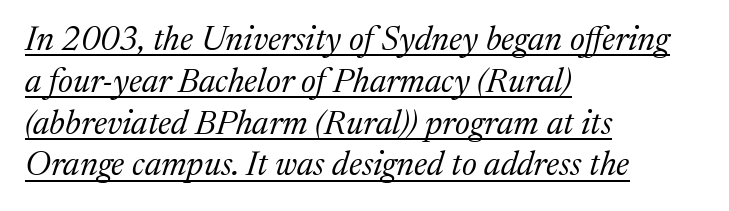
The image shows 34 px regular-weight serif type, italic (leaning right); set left-aligned, line spacing 1.23x, normal letter spacing, underlined; medium stroke contrast and a medium x-height.
